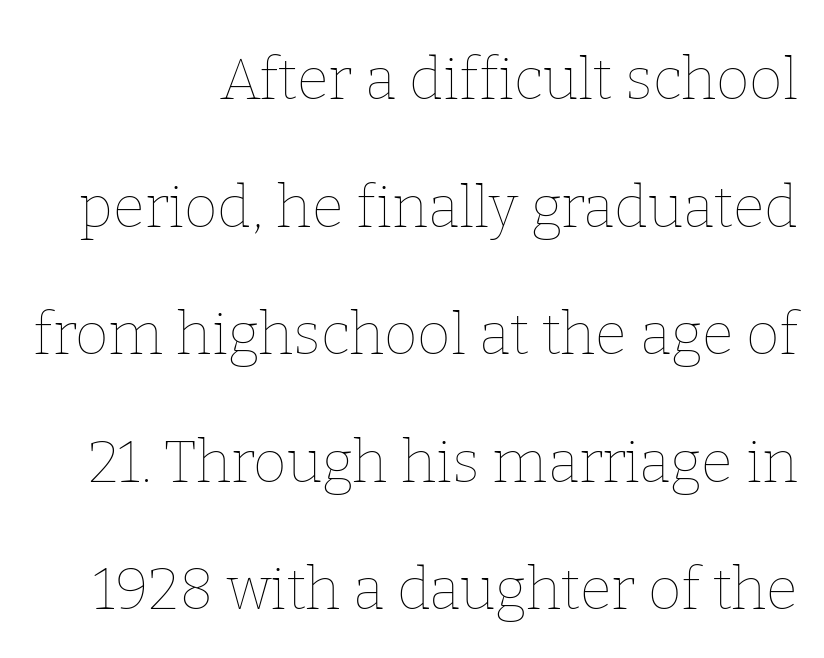
Style check: upright. Proportional: the letters do not fall into vertical columns. No chunkiness to these letters — they're not bold. Honestly, the rows look like they've been pulled way apart. In CSS terms this would be text-align: right. This rendering features lettering with no underline.
